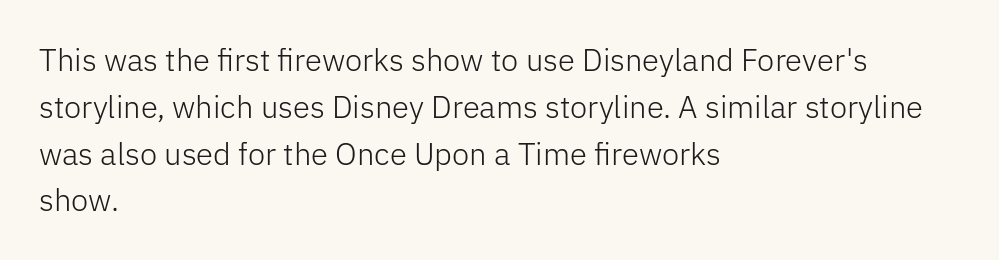
The image shows 31 px light sans-serif type, upright; set left-aligned, normal line spacing (1.51x), normal letter spacing, not underlined; low stroke contrast and a medium x-height.
